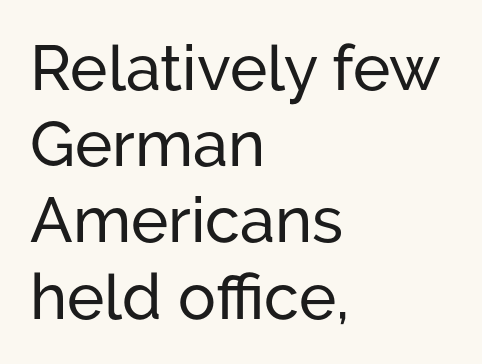
{"serif": "no", "italic": "no", "width": "normal", "stroke_contrast": "low", "x_height": "medium", "monospaced": "no", "underline": "no", "align": "left", "line_spacing_ratio": 1.21, "letter_spacing": "normal", "letter_spacing_em": 0.0, "glyph_px": 63}
